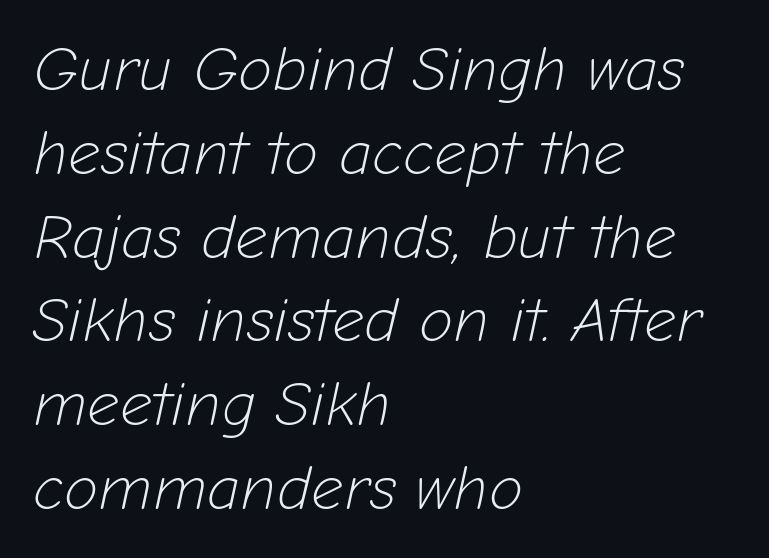
{"italic": "yes", "lean": "right", "slant_degrees": 12, "bold": "no", "weight": "light", "width": "normal", "stroke_contrast": "low", "x_height": "medium", "monospaced": "no", "underline": "no", "align": "left", "line_spacing": "normal", "line_spacing_ratio": 1.33, "letter_spacing": "normal", "letter_spacing_em": 0.0, "glyph_px": 63}
